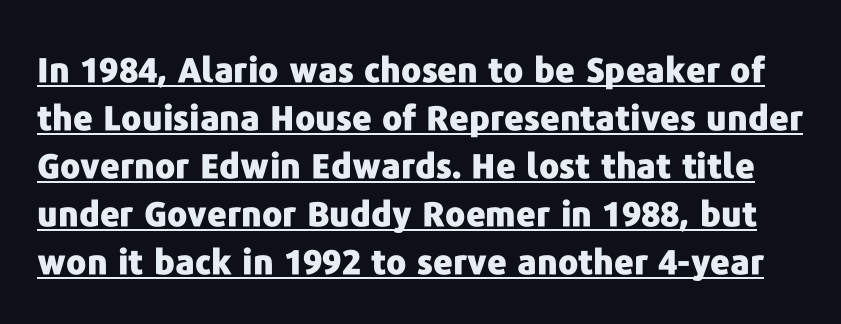
The letters stand upright; this is a roman face. You could not count columns in this text — the font is proportionally spaced. These lines keep a tight, regular rhythm from letter to letter. In designer terms, the underline attribute is active on this setting. What kind of face is this? One without serifs — a sans. Look at the stroke-to-counter ratio: heavy, a bold.
